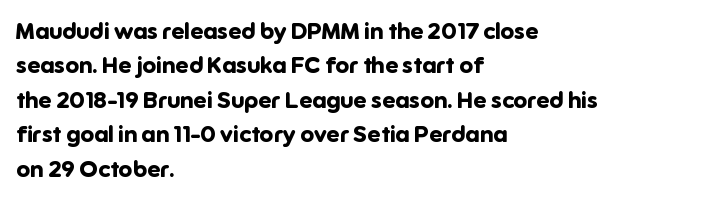
Is the letter spacing exaggerated? No — it looks like the ordinary default. Reading down the block, your eye returns to a fixed left position each line. Heavy-handed strokes throughout: this text is bold. Just letters on the line, the space beneath them empty. Baseline-to-baseline distance is the conventional proportion of letter height. A roman cut, with each character standing at attention.
